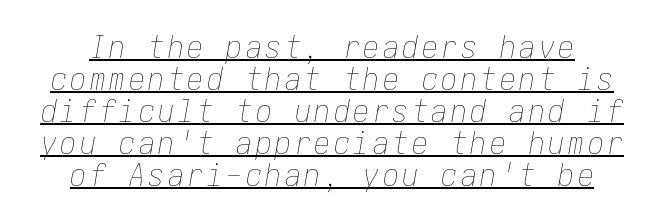
{"italic": "yes", "lean": "right", "slant_degrees": 10, "bold": "no", "weight": "thin", "width": "condensed", "stroke_contrast": "low", "x_height": "medium", "underline": "yes", "line_spacing": "tight", "line_spacing_ratio": 1.0, "glyph_px": 32}
